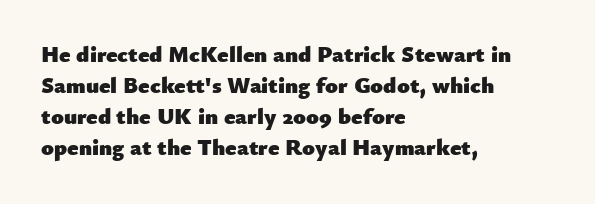
{"italic": "no", "bold": "yes", "underline": "no", "align": "left", "line_spacing": "normal", "line_spacing_ratio": 1.35, "letter_spacing": "normal", "letter_spacing_em": 0.0, "glyph_px": 23}
